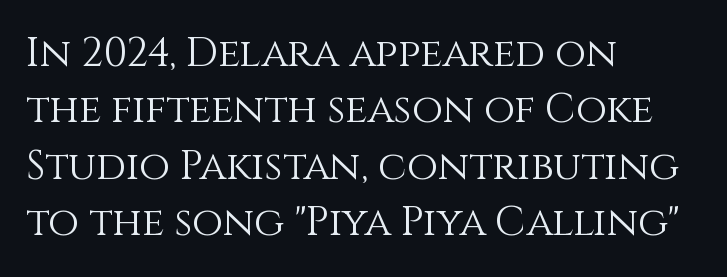
The image shows 40 px light type, upright; set left-aligned, normal line spacing (1.41x), normal letter spacing, not underlined; medium stroke contrast and a large x-height.
